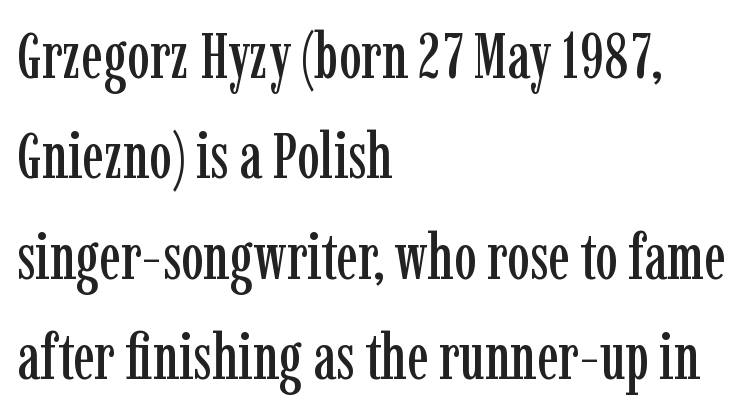
{"serif": "yes", "italic": "no", "width": "condensed", "stroke_contrast": "low", "x_height": "medium", "monospaced": "no", "underline": "no", "align": "left", "line_spacing": "normal", "line_spacing_ratio": 1.57, "letter_spacing": "normal", "letter_spacing_em": 0.0, "glyph_px": 64}
